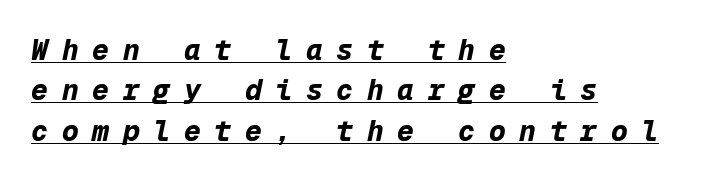
The image shows 28 px bold type, italic (leaning right), monospaced; set left-aligned, normal line spacing (1.44x), unusually wide letter spacing (+0.49 em), underlined; low stroke contrast and a medium x-height.
